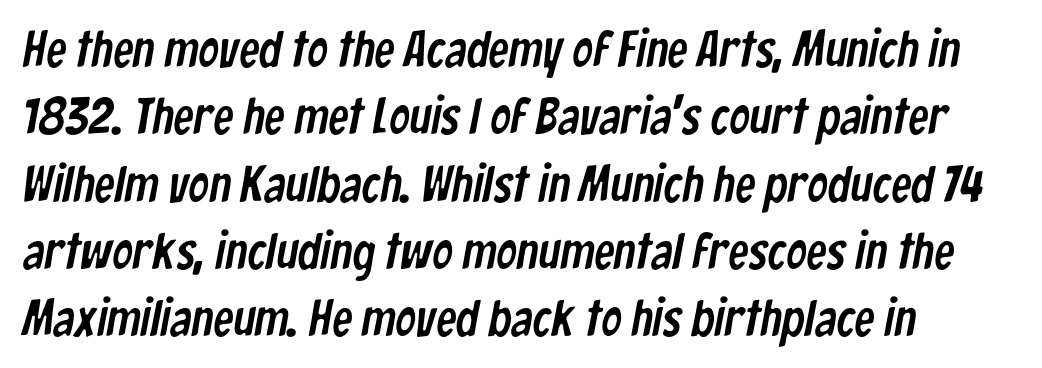
{"serif": "no", "width": "condensed", "stroke_contrast": "low", "x_height": "medium", "monospaced": "no", "underline": "no", "align": "left", "line_spacing": "normal", "line_spacing_ratio": 1.32, "letter_spacing": "normal", "letter_spacing_em": 0.0, "glyph_px": 51}
